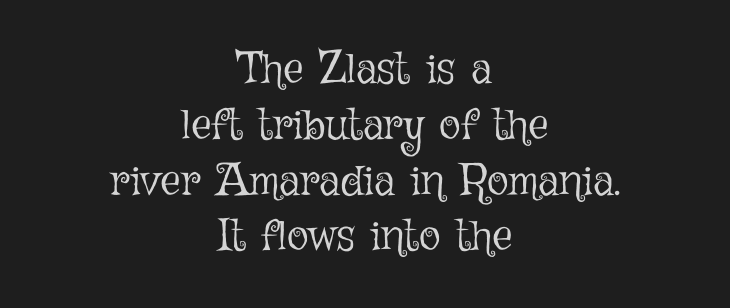
The image shows 45 px light type, upright; set centered, line spacing 1.24x, normal letter spacing, not underlined; low stroke contrast and a medium x-height.
